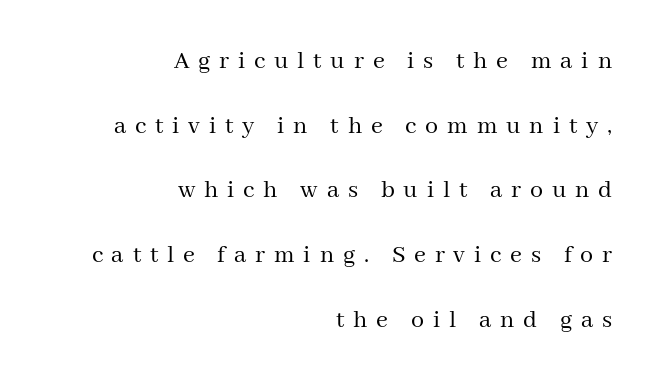
The image shows 26 px text type, upright; set right-aligned, loose line spacing (2.49x), unusually wide letter spacing (+0.34 em), not underlined.
